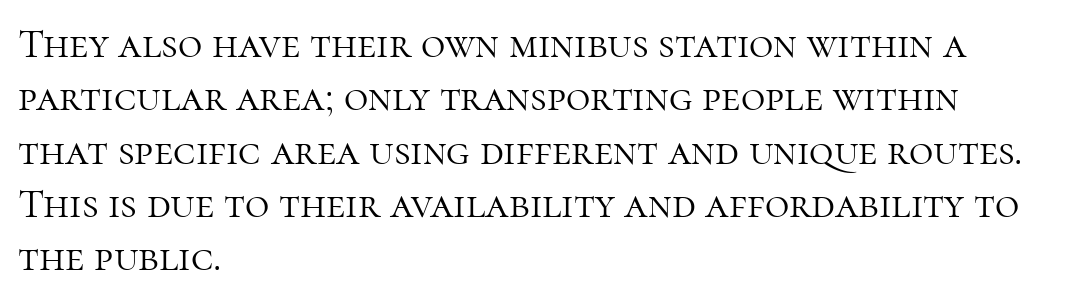
Q: Is the text bold? A: No.
Q: Is the text italic (slanted)? A: No, it is upright.
Q: Is the typeface a serif or a sans-serif typeface? A: Serif.
Q: Is the text underlined? A: No.
Q: How is the paragraph aligned? A: Left-aligned.
Q: Is the spacing between letters normal or unusually wide? A: Normal.
Q: Is the spacing between lines tight, normal or loose? A: Normal.
Q: Width (condensed, normal, or wide)? A: Normal.
Q: Stroke contrast? A: High.
Q: x-height? A: Medium.
Q: Monospaced? A: No.
